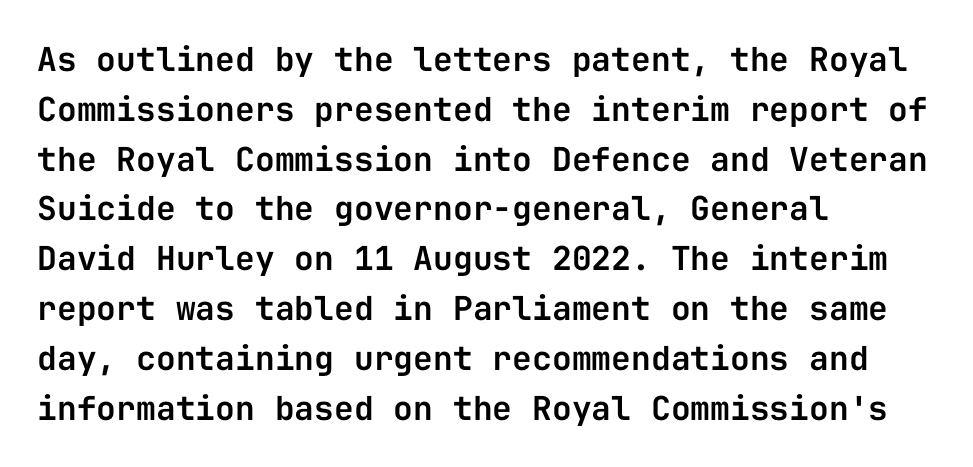
The image shows 33 px sans-serif type, upright, monospaced; set left-aligned, normal line spacing (1.51x), normal letter spacing, not underlined; low stroke contrast and a medium x-height.
